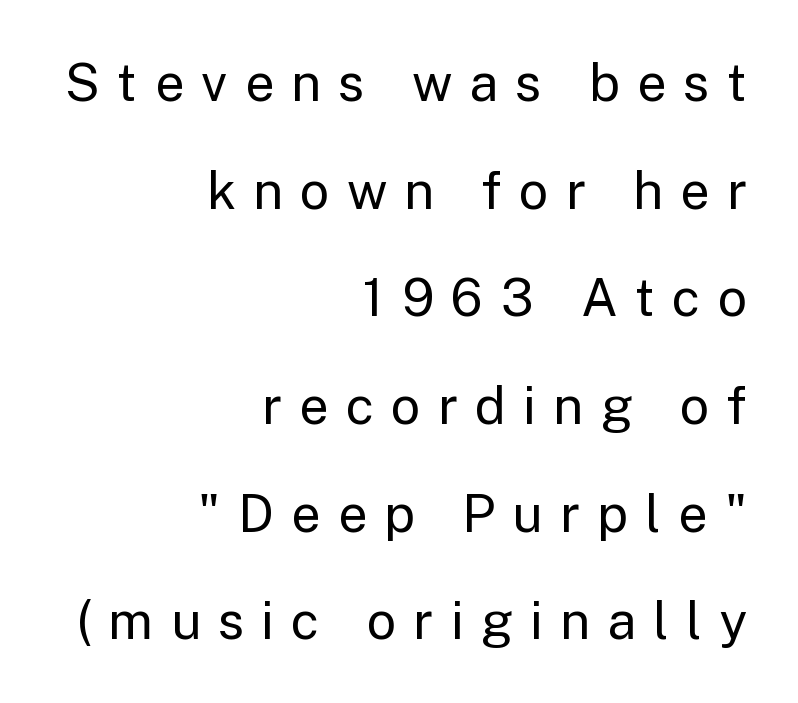
The image shows 52 px regular-weight sans-serif type, upright; set right-aligned, loose line spacing (2.07x), unusually wide letter spacing (+0.33 em), not underlined; low stroke contrast and a medium x-height.
